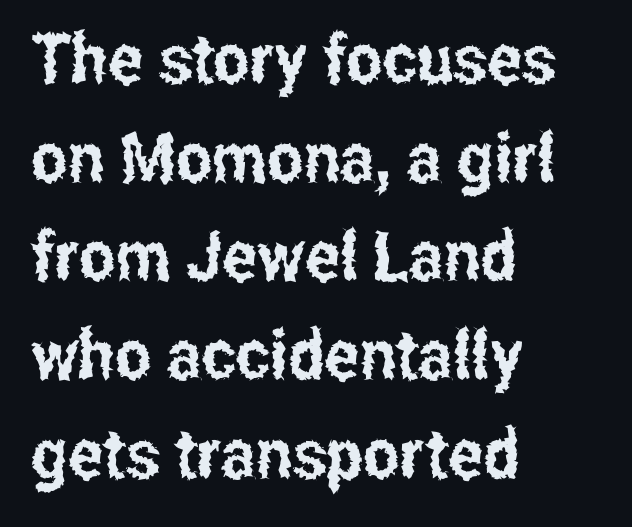
The image shows 69 px condensed sans-serif type, upright; set left-aligned, normal line spacing (1.43x), normal letter spacing, not underlined; low stroke contrast and a medium x-height.
